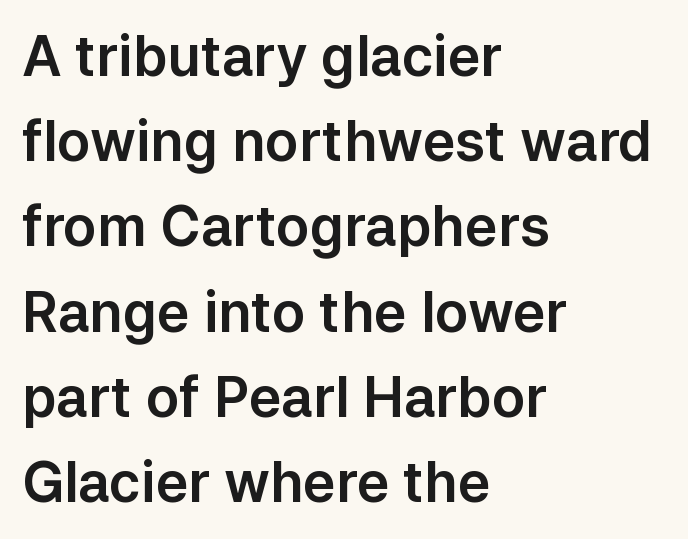
{"serif": "no", "italic": "no", "width": "normal", "stroke_contrast": "low", "x_height": "medium", "monospaced": "no", "underline": "no", "align": "left", "line_spacing": "normal", "line_spacing_ratio": 1.55, "letter_spacing": "normal", "letter_spacing_em": 0.0, "glyph_px": 55}
